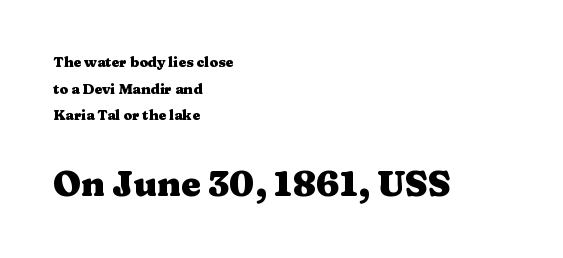
Q: Is the text bold? A: Yes.
Q: Is the text italic (slanted)? A: No, it is upright.
Q: Is the typeface a serif or a sans-serif typeface? A: Serif.
Q: Is the text underlined? A: No.
Q: How is the paragraph aligned? A: Left-aligned.
Q: Is the spacing between letters normal or unusually wide? A: Normal.
Q: Is the spacing between lines tight, normal or loose? A: Loose.
Q: Which block of text is set in a larger size, the first (top) or the second (bottom)? A: The second (bottom) one.
Q: Width (condensed, normal, or wide)? A: Wide.
Q: Stroke contrast? A: Medium.
Q: x-height? A: Medium.
Q: Monospaced? A: No.
